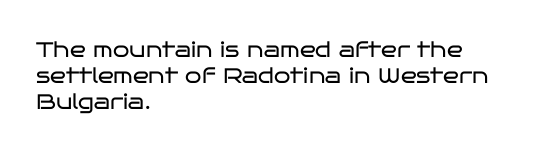
The image shows 21 px text type, upright; set left-aligned, normal line spacing (1.25x), normal letter spacing, not underlined.
